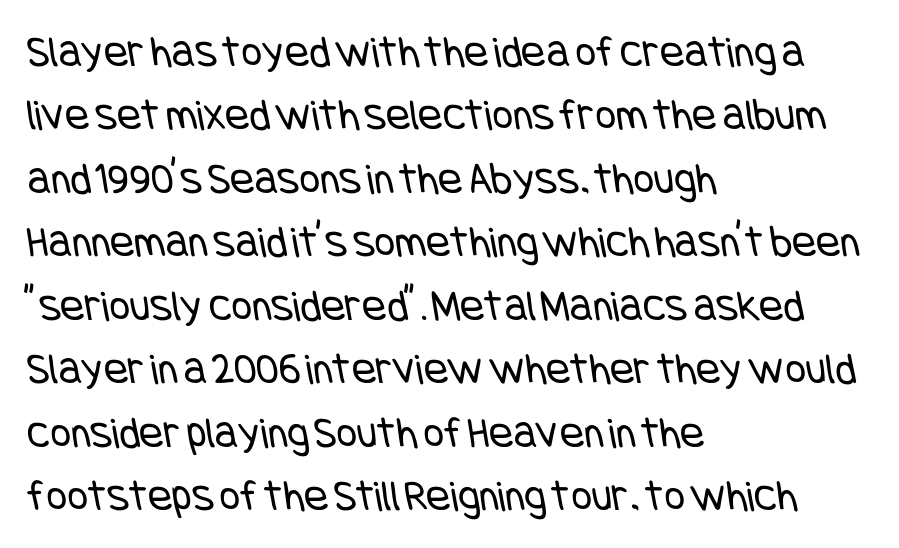
{"serif": "no", "bold": "no", "weight": "regular", "width": "condensed", "stroke_contrast": "low", "x_height": "large", "underline": "no", "align": "left", "line_spacing": "normal", "line_spacing_ratio": 1.41, "letter_spacing": "normal", "letter_spacing_em": 0.0, "glyph_px": 45}
